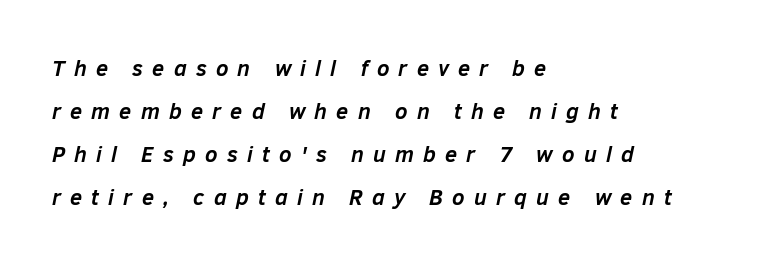
The image shows 22 px bold type, italic (leaning right); set left-aligned, loose line spacing (1.95x), unusually wide letter spacing (+0.42 em), not underlined.
